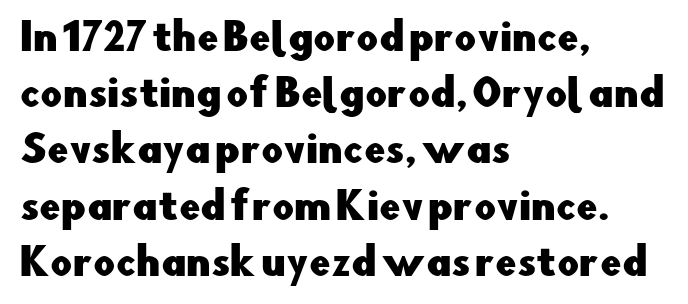
Q: Is the text italic (slanted)? A: No, it is upright.
Q: Is the typeface a serif or a sans-serif typeface? A: Sans-serif.
Q: Is the text underlined? A: No.
Q: How is the paragraph aligned? A: Left-aligned.
Q: Is the spacing between letters normal or unusually wide? A: Normal.
Q: Is the spacing between lines tight, normal or loose? A: Normal.
Q: Width (condensed, normal, or wide)? A: Normal.
Q: Stroke contrast? A: Low.
Q: x-height? A: Small.
Q: Monospaced? A: No.
